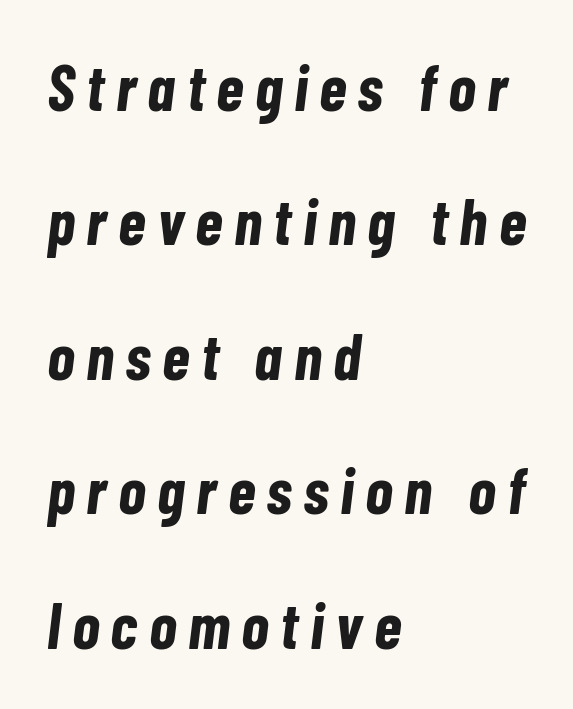
{"italic": "yes", "lean": "right", "slant_degrees": 7, "bold": "yes", "weight": "bold", "width": "condensed", "stroke_contrast": "low", "x_height": "medium", "monospaced": "no", "underline": "no", "align": "left", "line_spacing": "loose", "line_spacing_ratio": 2.1, "glyph_px": 64}
